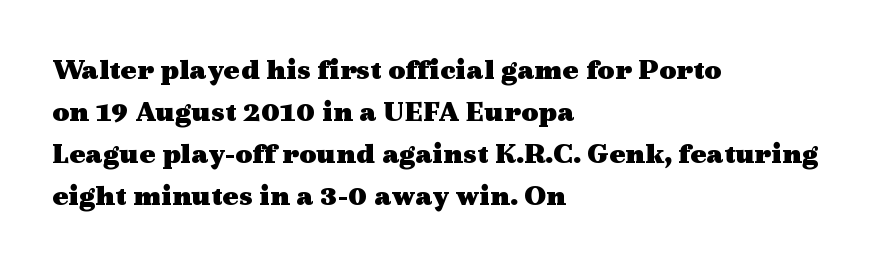
The image shows 30 px heavy, wide serif type, upright; set left-aligned, normal line spacing (1.4x), normal letter spacing, not underlined; a medium x-height.
